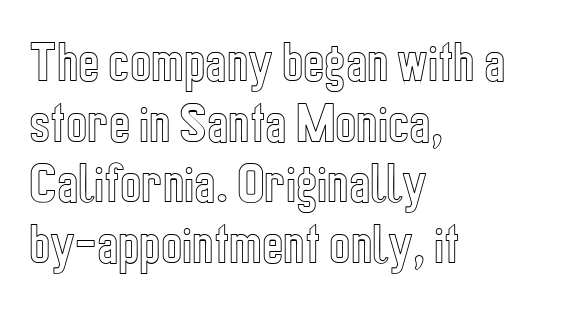
Words float on clear page, feet unadorned. Line spacing here is normal. Tracking value appears to be zero — textbook default spacing. Note the varied advance widths — an 'i' is clearly narrower than an 'm'. Typeset ragged right — the left edge is the straight one.
